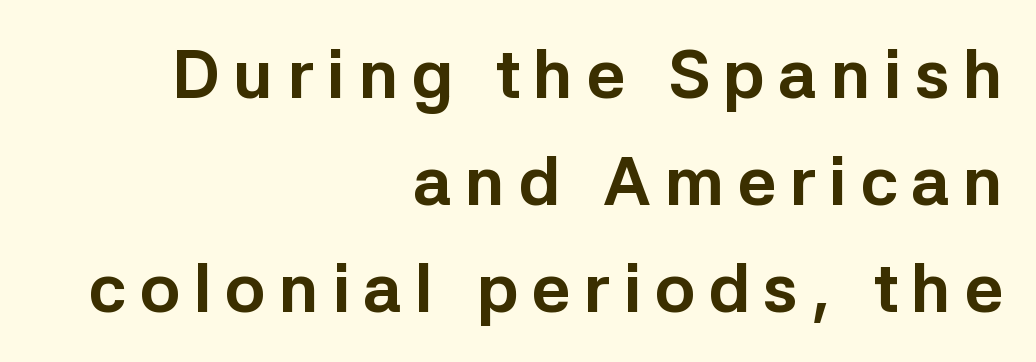
The image shows 68 px bold sans-serif type, upright; set right-aligned, normal line spacing (1.57x), not underlined; low stroke contrast and a medium x-height.
